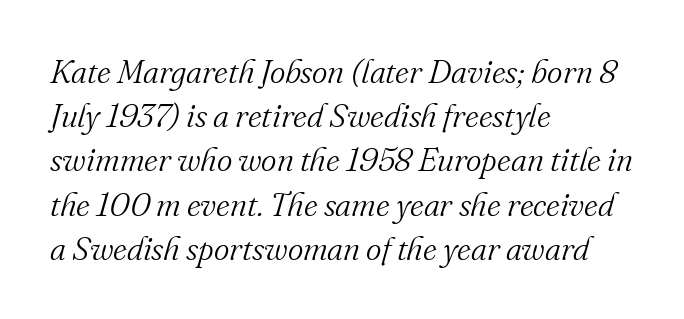
{"serif": "yes", "italic": "yes", "lean": "right", "slant_degrees": 16, "bold": "no", "weight": "light", "width": "normal", "stroke_contrast": "medium", "x_height": "small", "monospaced": "no", "underline": "no", "align": "left", "line_spacing": "normal", "line_spacing_ratio": 1.34, "letter_spacing": "normal", "letter_spacing_em": 0.0, "glyph_px": 33}
